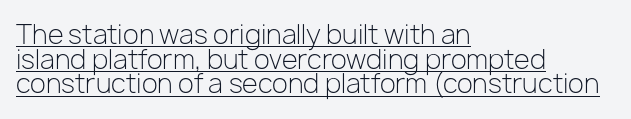
{"italic": "no", "bold": "no", "underline": "yes", "align": "left", "line_spacing": "tight", "line_spacing_ratio": 0.95, "letter_spacing": "normal", "letter_spacing_em": 0.0, "glyph_px": 26}
